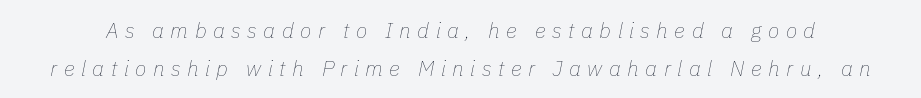
Descenders hang freely into open space. The font's italic variant was chosen for this text. Tracking here is generous; glyphs stand well apart from one another. No extra ink here — the face is not bold.
